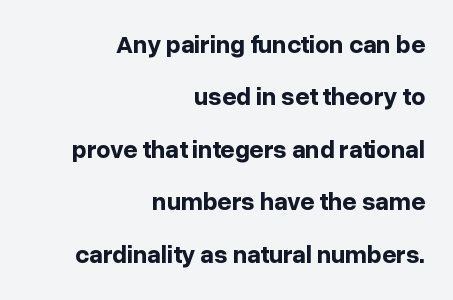
Nope, not italic — everything's standing straight. Airy leading. The passage shown is emphatically bold. The paragraph has a hard right edge and a soft left edge.
